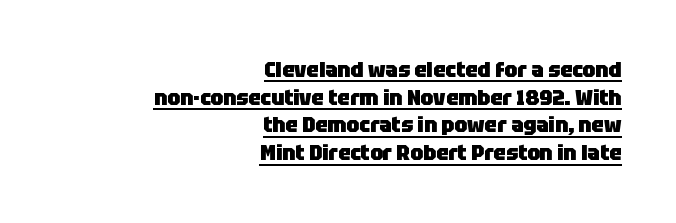
Q: Is the text bold? A: Yes.
Q: Is the text italic (slanted)? A: No, it is upright.
Q: Is the text underlined? A: Yes.
Q: How is the paragraph aligned? A: Right-aligned.
Q: Is the spacing between letters normal or unusually wide? A: Normal.
Q: Is the spacing between lines tight, normal or loose? A: Normal.
